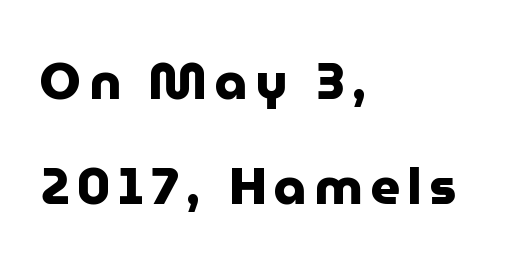
Serifs: no, the terminals of the letterforms are clean. Spacing verdict: proportional, widths tailored to each character. Italic: no, the glyphs are upright roman. You'd pick this weight for a headline — it's a proper bold.
